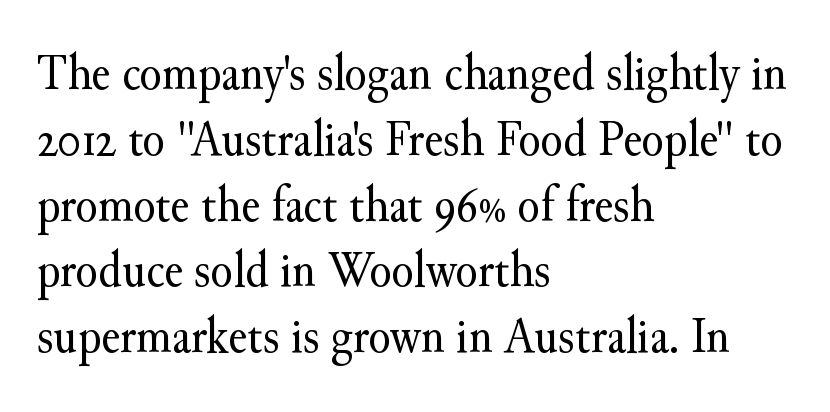
The letters advance in unequal steps, a hallmark of proportional type. A roman cut, with each character standing at attention. A quiet, ordinary-to-light weight characterises the typeface. Evenly set lines give the paragraph a standard silhouette.
